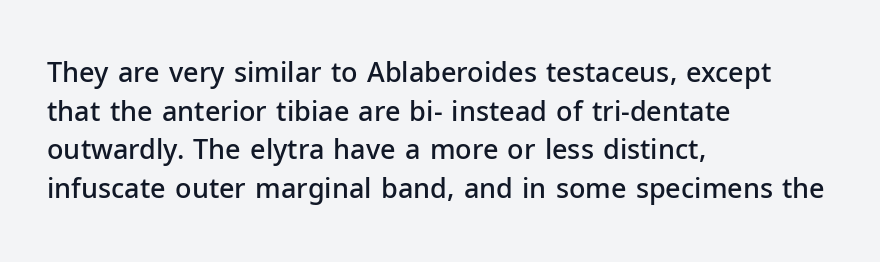
Q: Is the text bold? A: Semi-bold.
Q: Is the text italic (slanted)? A: No, it is upright.
Q: Is the text underlined? A: No.
Q: How is the paragraph aligned? A: Left-aligned.
Q: Is the spacing between letters normal or unusually wide? A: Normal.
Q: Is the spacing between lines tight, normal or loose? A: Normal.
